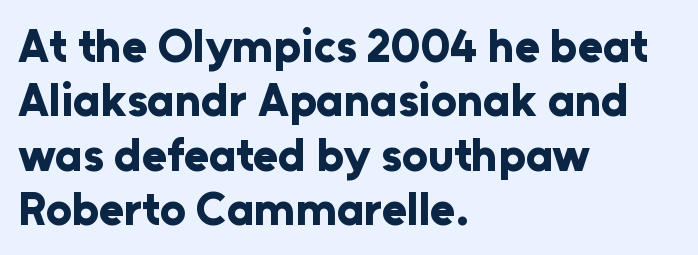
Does the copy run flush right? No — it runs flush left. Character widths vary here, with narrow letters taking less room than wide ones. Default kerning and tracking; the words read as compact shapes. You can tell from the bare stems that sans-serif type was used. The passage shown is emphatically bold. No word sits above an underline.
